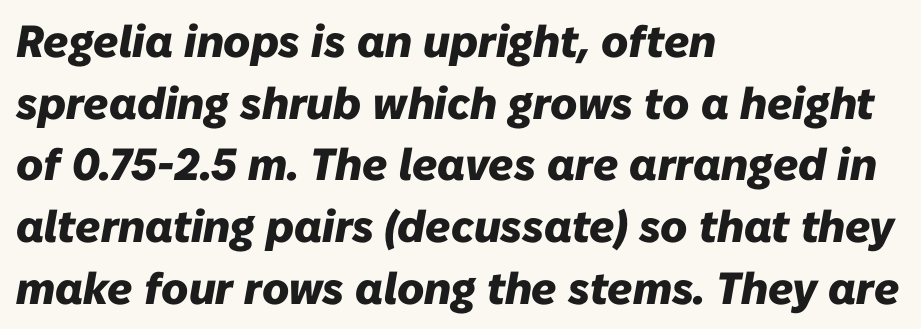
Weight: bold. You can tell it's italic because the verticals aren't actually vertical. The letters advance in unequal steps, a hallmark of proportional type. The leading is moderate, giving the passage an even texture.
